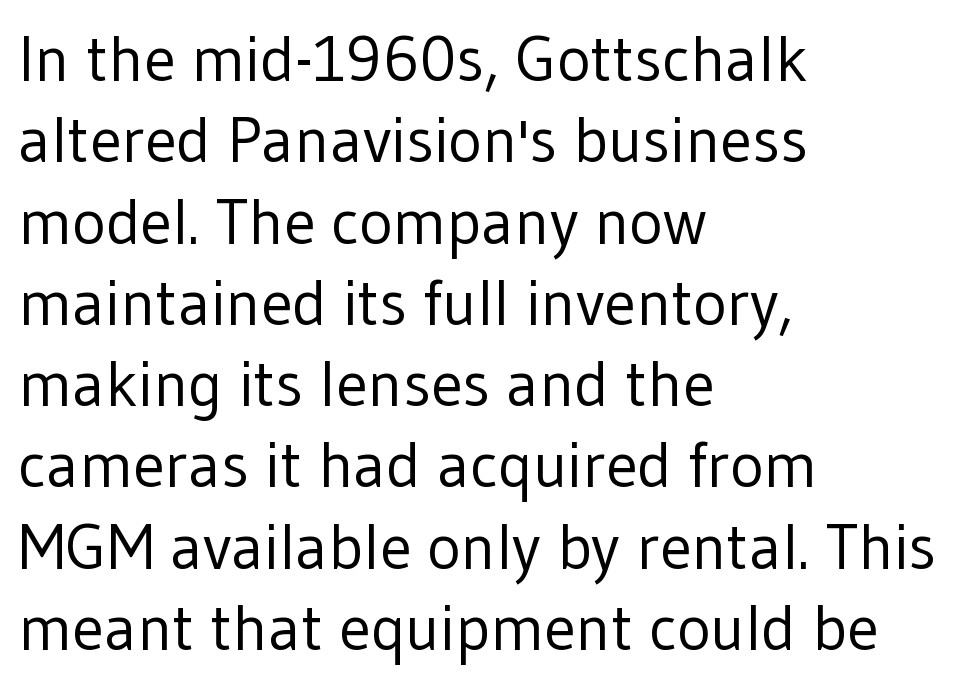
The image shows 64 px regular-weight sans-serif type, upright; set left-aligned, normal line spacing (1.27x), normal letter spacing, not underlined; low stroke contrast and a medium x-height.
